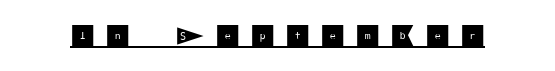
The image shows 24 px text type, upright; set unusually wide letter spacing (+0.48 em), underlined.
